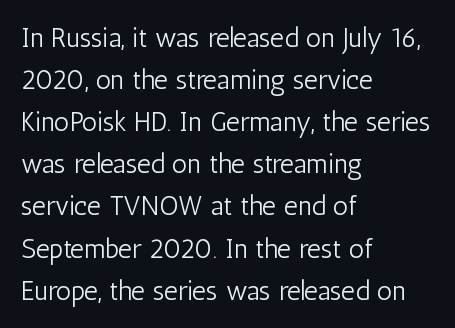
The image shows 27 px text type, upright; set left-aligned, normal line spacing (1.56x), normal letter spacing, not underlined.
